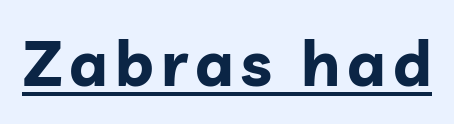
Q: Is the text bold? A: Yes.
Q: Is the text italic (slanted)? A: No, it is upright.
Q: Is the typeface a serif or a sans-serif typeface? A: Sans-serif.
Q: Is the text underlined? A: Yes.
Q: Width (condensed, normal, or wide)? A: Normal.
Q: Stroke contrast? A: Low.
Q: x-height? A: Medium.
Q: Monospaced? A: No.
